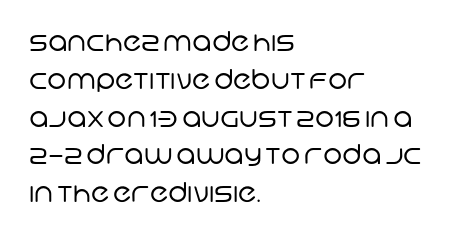
Bold? No — there's no thickening of the strokes. Quick note: interline space is typical. One-word summary of the alignment: left. Words float on clear page, feet unadorned.
